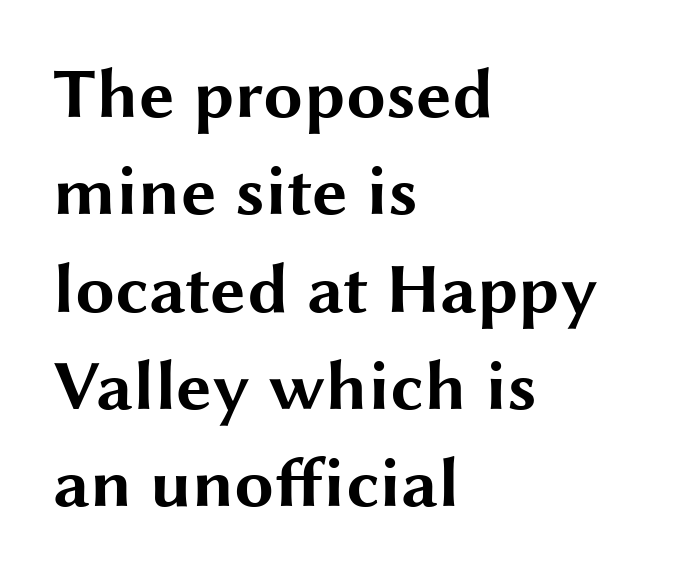
The image shows 71 px bold, wide sans-serif type, upright; set left-aligned, normal line spacing (1.37x), normal letter spacing, not underlined; medium stroke contrast and a medium x-height.
